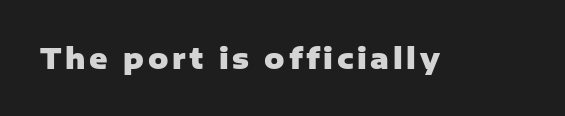
{"serif": "no", "italic": "no", "bold": "yes", "weight": "heavy", "width": "normal", "stroke_contrast": "low", "x_height": "medium", "monospaced": "no", "underline": "no", "glyph_px": 28}
